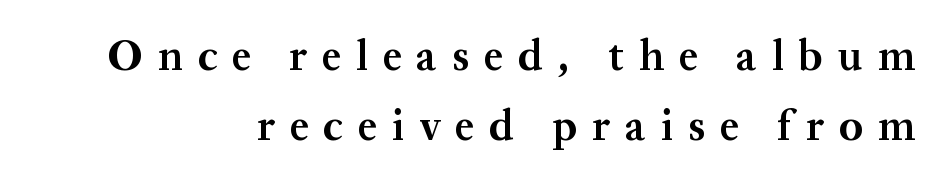
The typesetter chose a ragged-left arrangement here. Observe the wide spacing: letters keep a clear distance from each other. Proportional: the letters do not fall into vertical columns. These words are printed bold, with thick strokes throughout.
